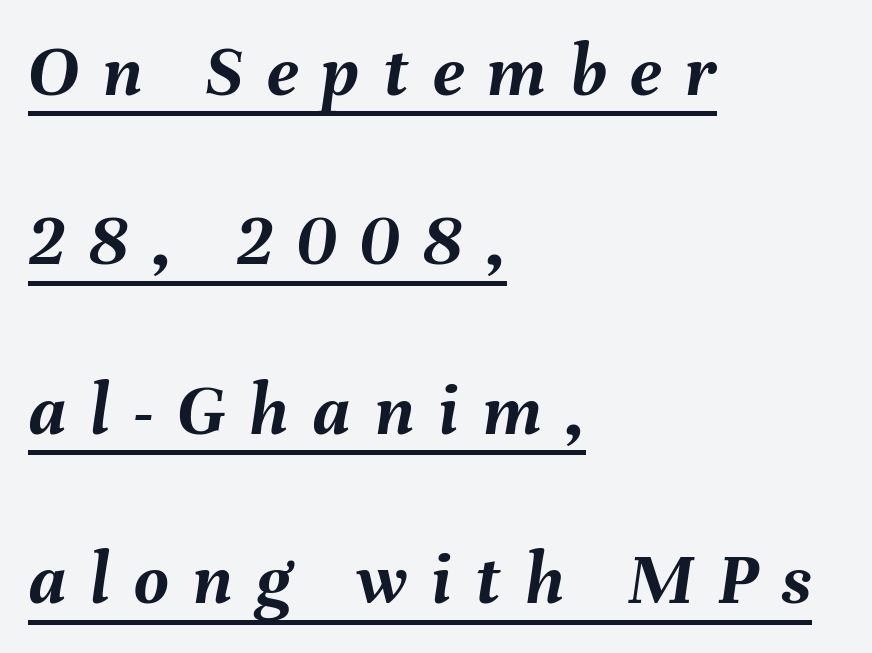
The image shows 75 px semibold type, italic (leaning right); set left-aligned, loose line spacing (2.26x), unusually wide letter spacing (+0.32 em), underlined; medium stroke contrast and a medium x-height.
